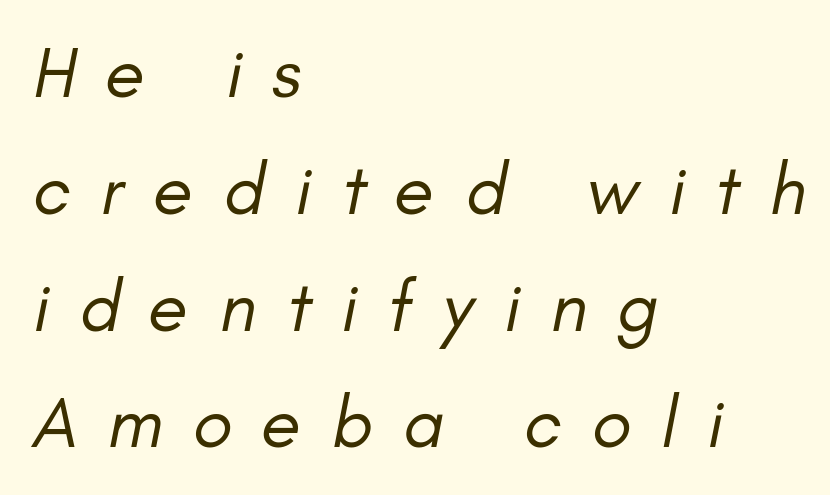
Q: Is the text bold? A: No.
Q: Is the text italic (slanted)? A: Yes, it leans right by about 11 degrees.
Q: Is the text underlined? A: No.
Q: How is the paragraph aligned? A: Left-aligned.
Q: Is the spacing between letters normal or unusually wide? A: Unusually wide.
Q: Is the spacing between lines tight, normal or loose? A: Normal.
Q: Width (condensed, normal, or wide)? A: Normal.
Q: Stroke contrast? A: Low.
Q: x-height? A: Small.
Q: Monospaced? A: No.
